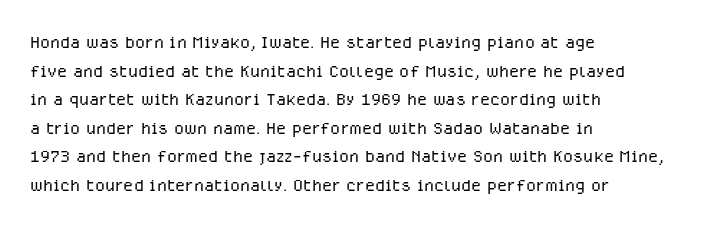
Beneath every word, the page is bare. On a weight scale, this lands at 450 or below. Look at the tracking — it's just the regular setting, nothing added. The typesetter chose a ragged-right arrangement here. Upright lettering throughout.
